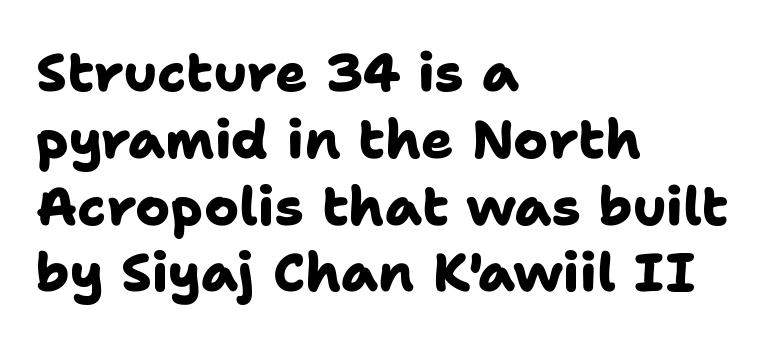
Nothing sits at the stroke ends, so this counts as sans-serif. Here the designer chose a conventional face with non-uniform glyph widths. Caption: bold face, heavy strokes. Here the glyphs are tracked normally, forming tight word shapes.
